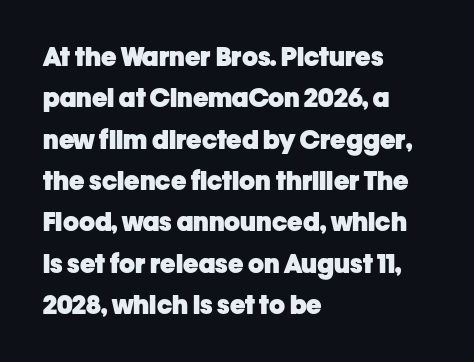
Descenders are the only things crossing below the line. Honestly, the row spacing looks completely unremarkable. The font is running at its bold setting. Inter-character spacing is left at the font's built-in metrics. Vertical strokes here are truly vertical.
